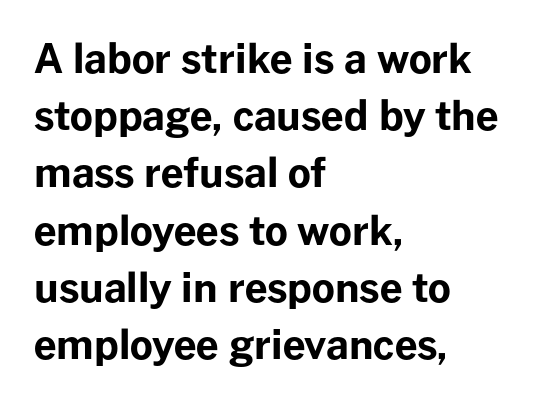
The image shows 40 px bold sans-serif type, upright; set left-aligned, normal line spacing (1.43x), normal letter spacing, not underlined; low stroke contrast and a medium x-height.
